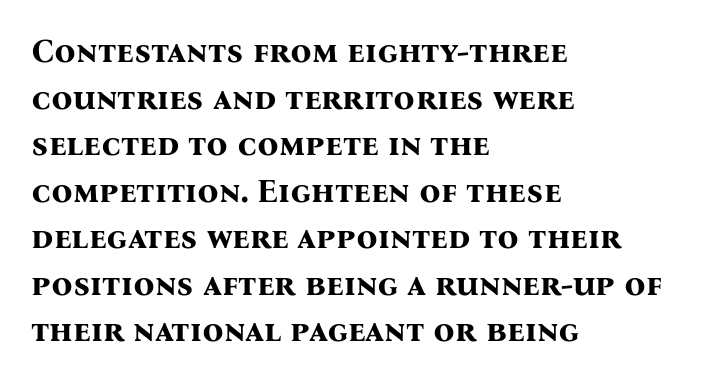
The image shows 33 px bold serif type, upright; set left-aligned, normal line spacing (1.41x), normal letter spacing, not underlined; medium stroke contrast and a medium x-height.
